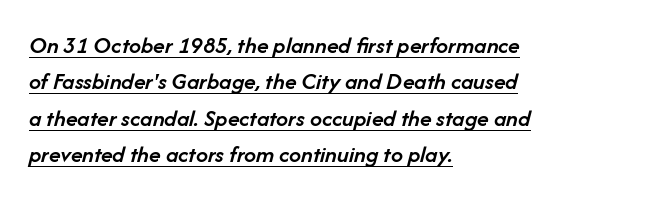
The image shows 24 px text type, italic (leaning right); set left-aligned, normal line spacing (1.52x), normal letter spacing, underlined.
